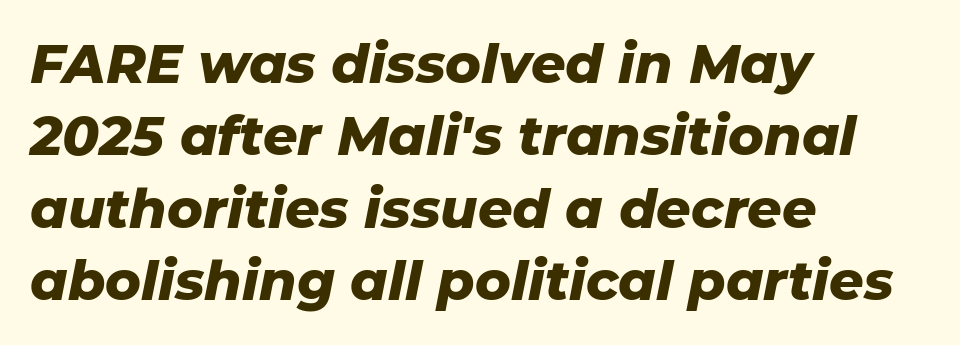
{"italic": "yes", "lean": "right", "slant_degrees": 11, "bold": "yes", "weight": "heavy", "width": "normal", "stroke_contrast": "low", "x_height": "medium", "monospaced": "no", "underline": "no", "align": "left", "line_spacing": "normal", "line_spacing_ratio": 1.34, "letter_spacing": "normal", "letter_spacing_em": 0.0, "glyph_px": 54}
